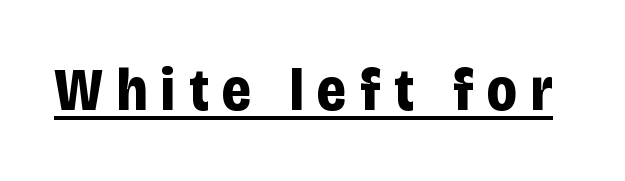
Tracking here is generous; glyphs stand well apart from one another. A baseline rule has been typeset under these characters. No italicization has been applied; the sample stays upright. Heavy, bold letterforms. A typesetter would label this face a sans. The letters advance in unequal steps, a hallmark of proportional type.
